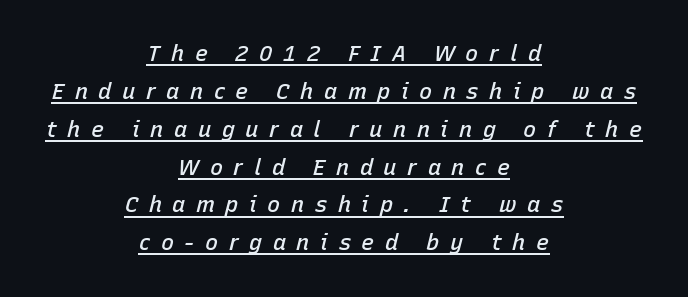
The image shows 22 px text type, italic (leaning right); set centered, line spacing 1.72x, unusually wide letter spacing (+0.48 em), underlined.
